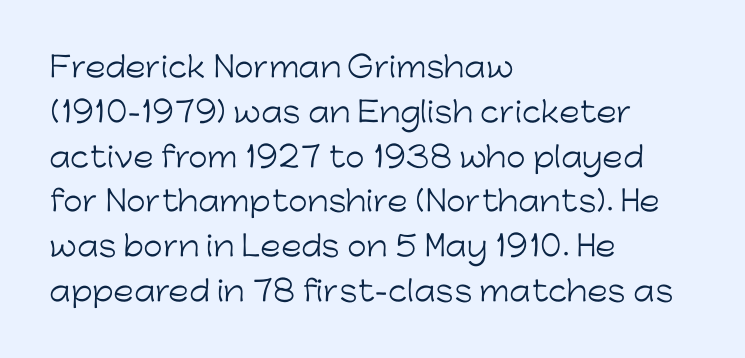
Q: Is the text bold? A: No.
Q: Is the text italic (slanted)? A: No, it is upright.
Q: Is the typeface a serif or a sans-serif typeface? A: Sans-serif.
Q: Is the text underlined? A: No.
Q: How is the paragraph aligned? A: Left-aligned.
Q: Is the spacing between letters normal or unusually wide? A: Normal.
Q: Is the spacing between lines tight, normal or loose? A: Normal.
Q: Width (condensed, normal, or wide)? A: Normal.
Q: Stroke contrast? A: Low.
Q: x-height? A: Medium.
Q: Monospaced? A: No.
